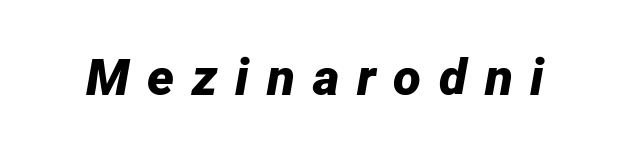
Q: Is the text bold? A: Yes.
Q: Is the text italic (slanted)? A: Yes, it leans right by about 12 degrees.
Q: Is the text underlined? A: No.
Q: Is the spacing between letters normal or unusually wide? A: Unusually wide.
Q: Width (condensed, normal, or wide)? A: Normal.
Q: Stroke contrast? A: Low.
Q: x-height? A: Medium.
Q: Monospaced? A: No.
